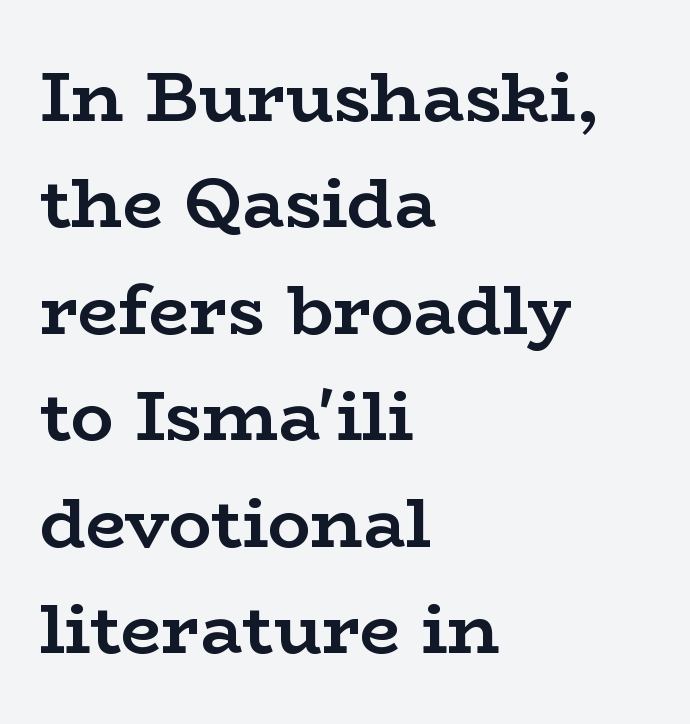
Students, this is bold: see how much ink each stroke carries. Looks like regular typesetting: each glyph gets only the width it needs. Default kerning and tracking; the words read as compact shapes. Letters rest on an invisible, unmarked baseline. This sample uses a serif face.
